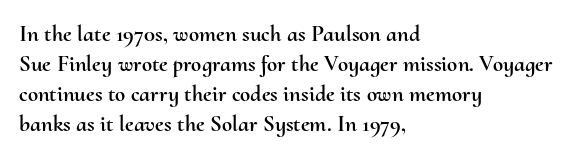
The rendering keeps characters at their native spacing. The string is rendered with underlining switched off. It's the straight-up-and-down kind of type. The paragraph has a hard left edge and a soft right edge. One glance says typical: line gaps are just what's usual.
